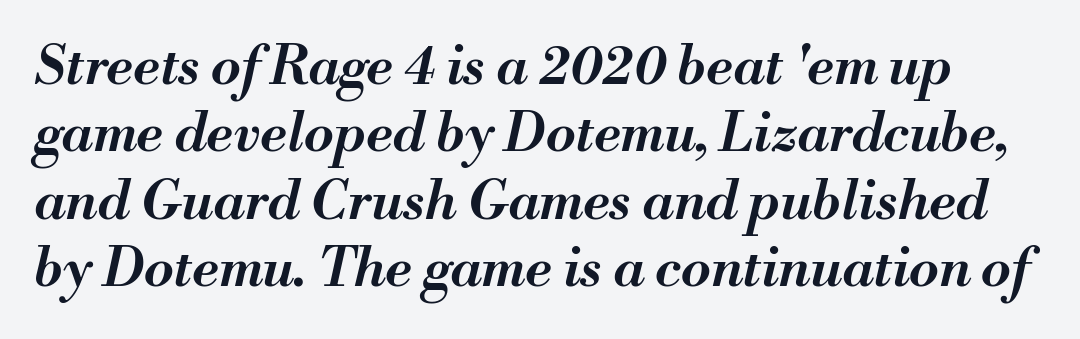
Compared with ordinary roman type, these characters are visibly tilted. Do the characters align in a grid? No, the font is proportional. One glance says typical: line gaps are just what's usual. The glyphs are unaccompanied by any horizontal stroke below them. Characters follow at the spacing the type designer built in.
